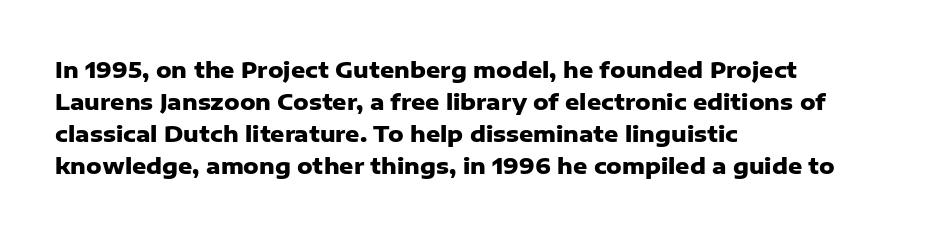
Students, observe: this is what conventionally led text looks like. Ascenders rise straight up at ninety degrees. Pretty heavy lettering here — definitely bold. The words here are not underlined.
